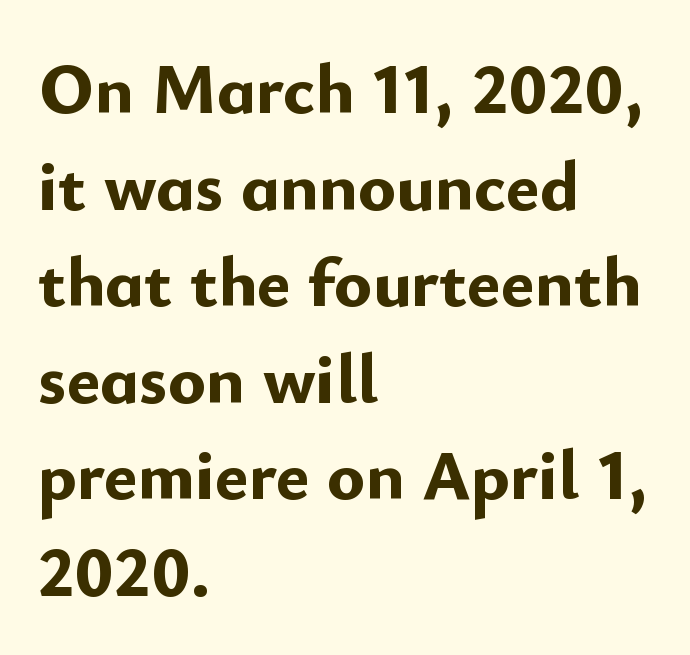
Q: Is the text bold? A: Yes.
Q: Is the text italic (slanted)? A: No, it is upright.
Q: Is the typeface a serif or a sans-serif typeface? A: Sans-serif.
Q: Is the text underlined? A: No.
Q: How is the paragraph aligned? A: Left-aligned.
Q: Is the spacing between letters normal or unusually wide? A: Normal.
Q: Is the spacing between lines tight, normal or loose? A: Normal.
Q: Width (condensed, normal, or wide)? A: Normal.
Q: Stroke contrast? A: Low.
Q: x-height? A: Small.
Q: Monospaced? A: No.
